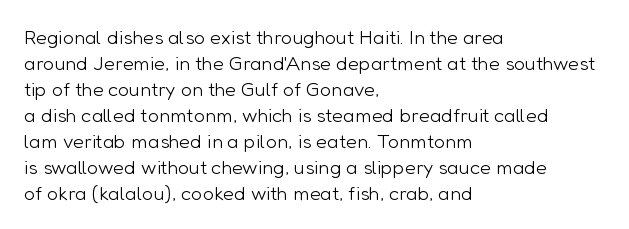
Q: Is the text bold? A: No.
Q: Is the text italic (slanted)? A: No, it is upright.
Q: Is the text underlined? A: No.
Q: How is the paragraph aligned? A: Left-aligned.
Q: Is the spacing between letters normal or unusually wide? A: Normal.
Q: Is the spacing between lines tight, normal or loose? A: Normal.
